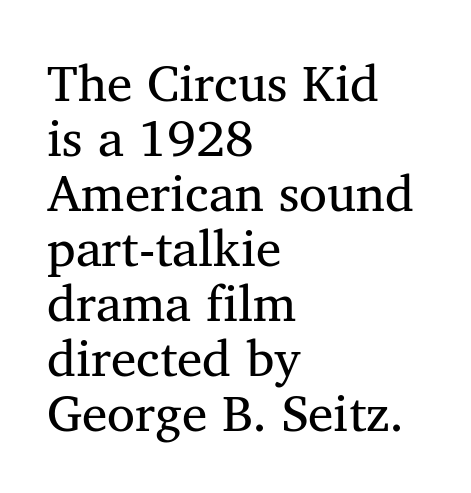
The type is set solid horizontally, with unmodified tracking. The paragraph shown leans on its left margin. No letter is thick-stroked: the sample isn't bold. Beneath every word, the page is bare. Line spacing here is tight.
